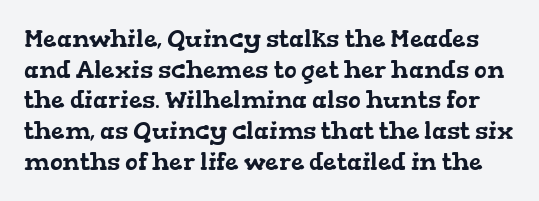
The image shows 24 px text type; set normal line spacing (1.28x), normal letter spacing, not underlined.
